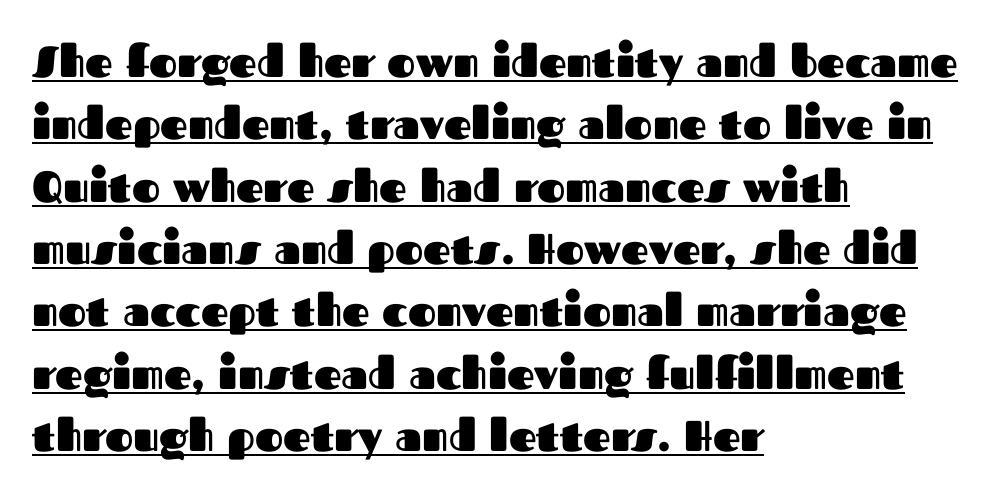
Unlike a traditional serif, this face leaves its strokes unadorned. Alignment: flush left. Underlined type. The font's upright variant was chosen for this text.
